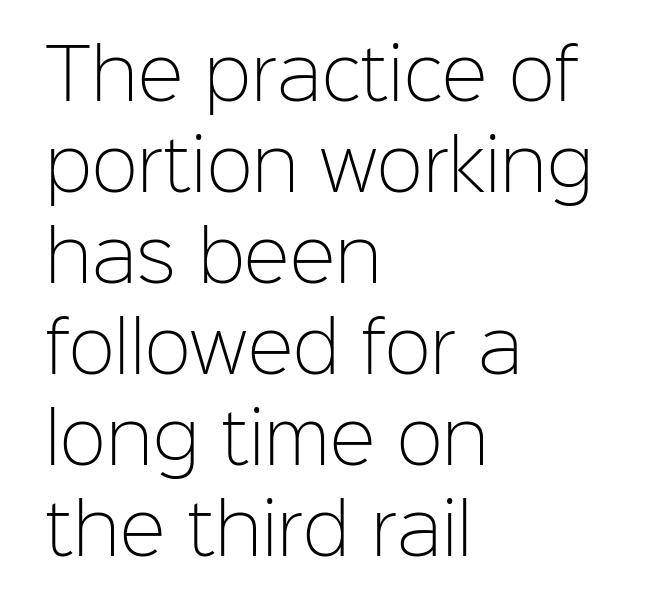
Q: Is the text bold? A: No.
Q: Is the text italic (slanted)? A: No, it is upright.
Q: Is the typeface a serif or a sans-serif typeface? A: Sans-serif.
Q: Is the text underlined? A: No.
Q: How is the paragraph aligned? A: Left-aligned.
Q: Is the spacing between letters normal or unusually wide? A: Normal.
Q: Is the spacing between lines tight, normal or loose? A: Normal.
Q: Width (condensed, normal, or wide)? A: Normal.
Q: Stroke contrast? A: Low.
Q: x-height? A: Medium.
Q: Monospaced? A: No.
